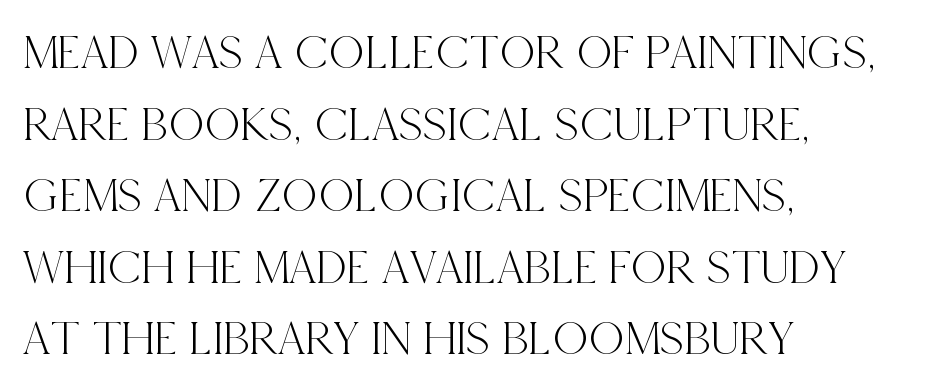
Q: Is the text italic (slanted)? A: No, it is upright.
Q: Is the typeface a serif or a sans-serif typeface? A: Serif.
Q: Is the text underlined? A: No.
Q: How is the paragraph aligned? A: Left-aligned.
Q: Is the spacing between letters normal or unusually wide? A: Normal.
Q: Is the spacing between lines tight, normal or loose? A: Normal.
Q: Width (condensed, normal, or wide)? A: Condensed.
Q: x-height? A: Large.
Q: Monospaced? A: No.
